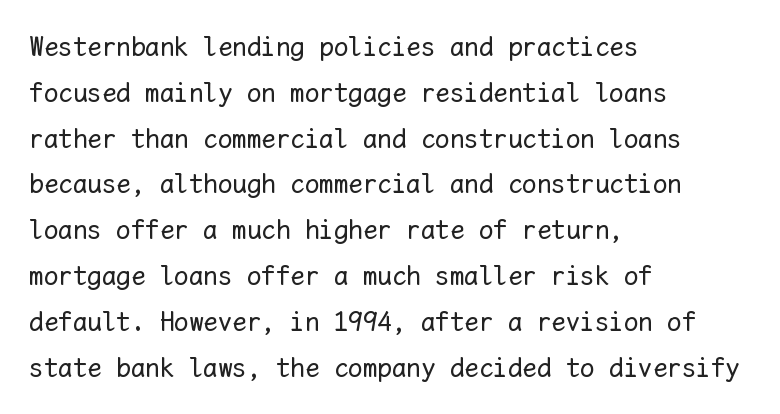
{"italic": "no", "bold": "no", "weight": "regular", "width": "normal", "stroke_contrast": "low", "x_height": "medium", "monospaced": "yes", "underline": "no", "align": "left", "line_spacing": "normal", "line_spacing_ratio": 1.58, "letter_spacing": "normal", "letter_spacing_em": 0.0, "glyph_px": 29}
